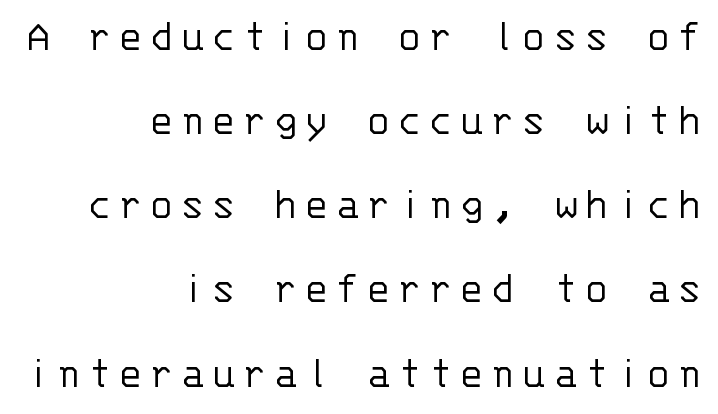
Q: Is the text bold? A: No.
Q: Is the text italic (slanted)? A: No, it is upright.
Q: Is the typeface a serif or a sans-serif typeface? A: Sans-serif.
Q: Is the text underlined? A: No.
Q: How is the paragraph aligned? A: Right-aligned.
Q: Width (condensed, normal, or wide)? A: Normal.
Q: Stroke contrast? A: Low.
Q: x-height? A: Large.
Q: Monospaced? A: Yes.
